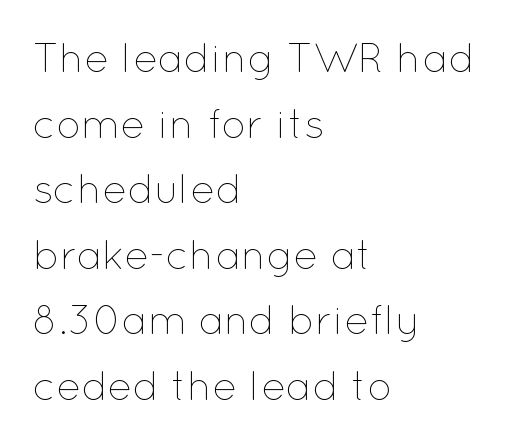
Q: Is the text bold? A: No.
Q: Is the text italic (slanted)? A: No, it is upright.
Q: Is the text underlined? A: No.
Q: How is the paragraph aligned? A: Left-aligned.
Q: Is the spacing between letters normal or unusually wide? A: Normal.
Q: Is the spacing between lines tight, normal or loose? A: Normal.
Q: Width (condensed, normal, or wide)? A: Normal.
Q: Stroke contrast? A: Low.
Q: x-height? A: Medium.
Q: Monospaced? A: No.
